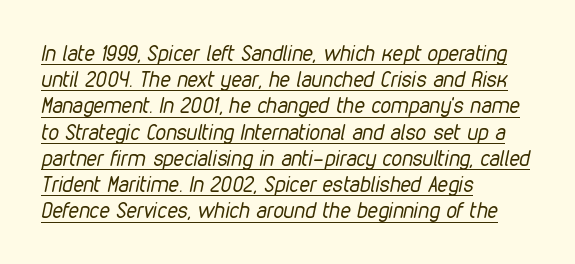
Q: Is the text bold? A: No.
Q: Is the text italic (slanted)? A: Yes, it leans right by about 12 degrees.
Q: Is the text underlined? A: Yes.
Q: How is the paragraph aligned? A: Left-aligned.
Q: Is the spacing between letters normal or unusually wide? A: Normal.
Q: Is the spacing between lines tight, normal or loose? A: Normal.
